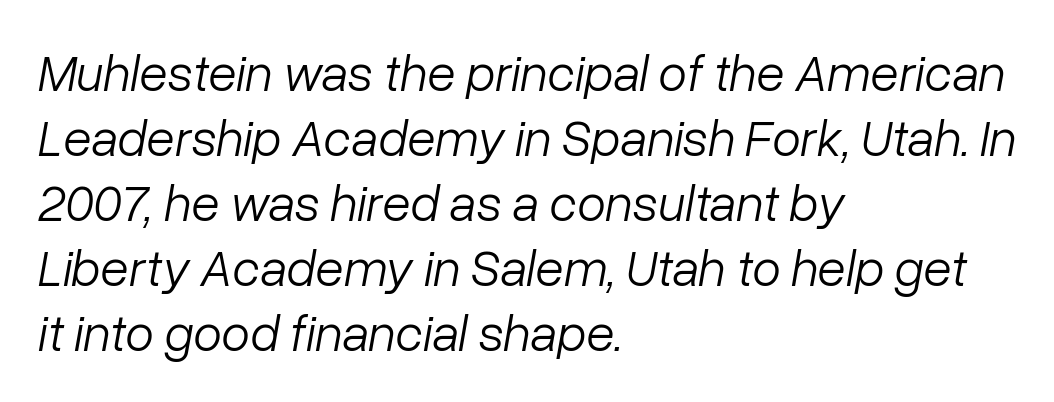
The image shows 52 px light type, italic (leaning right); set left-aligned, normal line spacing (1.25x), normal letter spacing, not underlined; low stroke contrast and a medium x-height.
